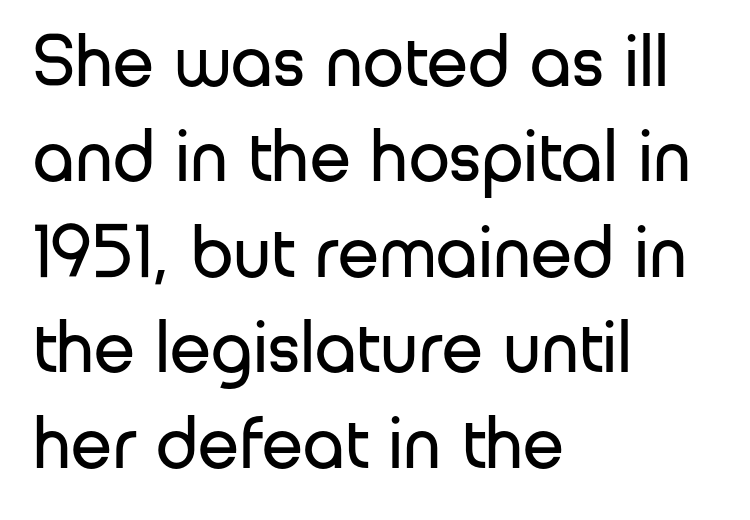
The image shows 74 px regular-weight sans-serif type, upright; set left-aligned, normal line spacing (1.29x), normal letter spacing, not underlined; low stroke contrast and a medium x-height.
